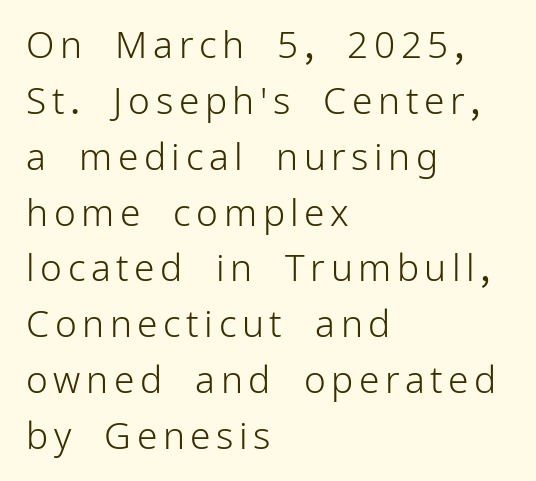
The image shows 37 px light sans-serif type, upright; set left-aligned, normal line spacing (1.51x), not underlined; low stroke contrast and a medium x-height.
